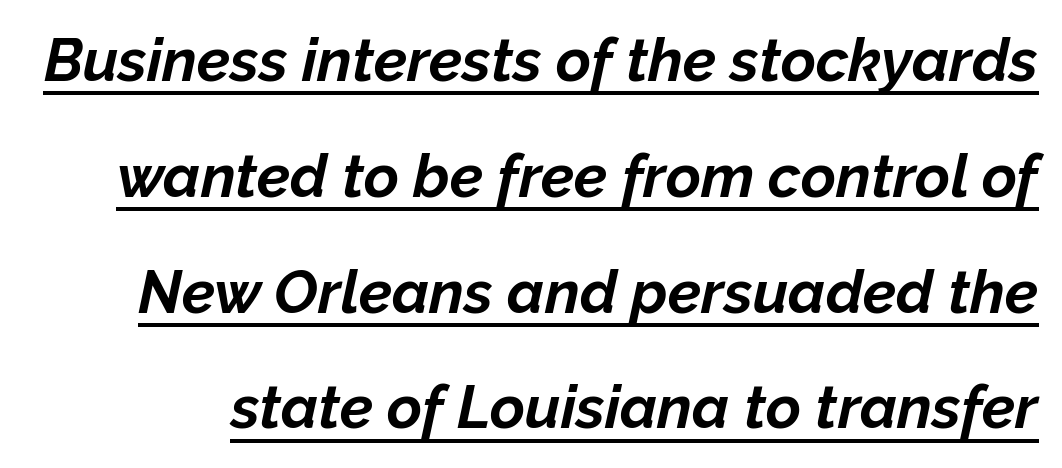
A typesetter would call this leading open, well beyond the default. Descenders here cross a horizontal rule under the line. Notice how thick the strokes are: this is what a full bold looks like. The glyphs look as if they've been sheared to an angle. Is the letter spacing exaggerated? No — it looks like the ordinary default.
